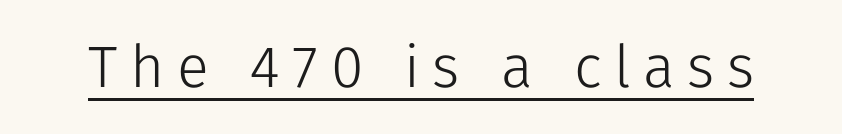
The image shows 59 px light sans-serif type, upright; set unusually wide letter spacing (+0.21 em), underlined; low stroke contrast and a medium x-height.
